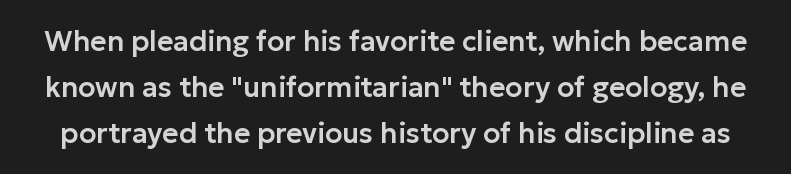
The image shows 28 px sans-serif type, upright; set normal line spacing (1.64x), normal letter spacing, not underlined; low stroke contrast and a medium x-height.
